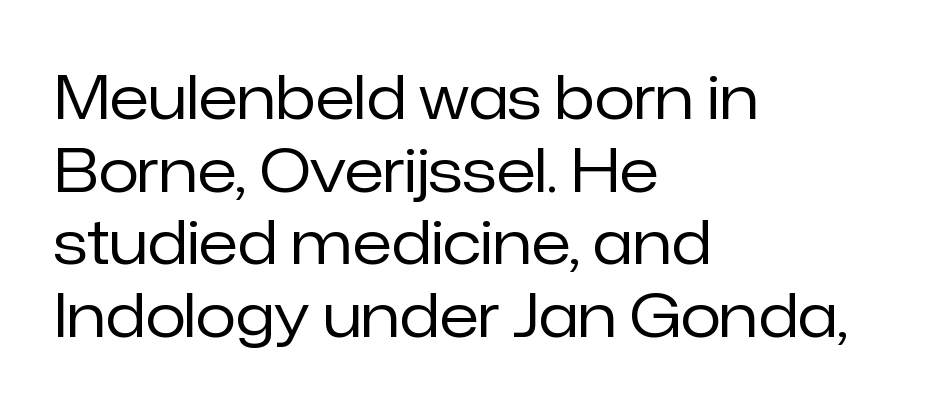
The image shows 59 px regular-weight sans-serif type, upright; set left-aligned, line spacing 1.23x, normal letter spacing, not underlined; low stroke contrast and a medium x-height.
